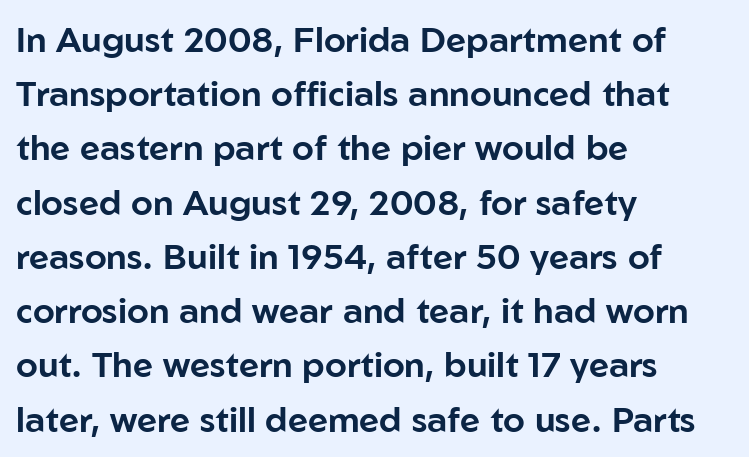
The image shows 35 px sans-serif type, upright; set left-aligned, normal line spacing (1.55x), normal letter spacing, not underlined; low stroke contrast and a medium x-height.
